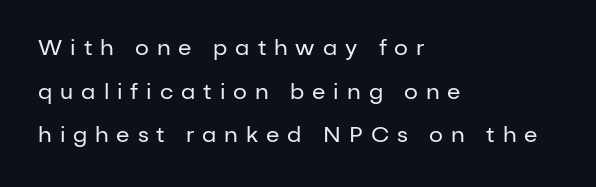
The image shows 22 px text type, upright; set left-aligned, loose line spacing (1.98x), unusually wide letter spacing (+0.36 em), not underlined.
